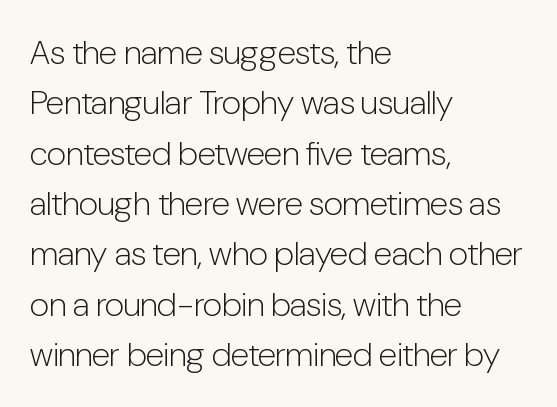
{"serif": "no", "italic": "no", "bold": "no", "weight": "light", "width": "condensed", "stroke_contrast": "low", "x_height": "medium", "monospaced": "no", "underline": "no", "align": "left", "line_spacing": "normal", "line_spacing_ratio": 1.48, "letter_spacing": "normal", "letter_spacing_em": 0.0, "glyph_px": 34}
